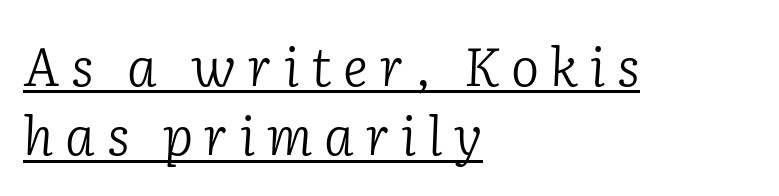
Q: Is the text bold? A: No.
Q: Is the text italic (slanted)? A: Yes, it leans right by about 2 degrees.
Q: Is the typeface a serif or a sans-serif typeface? A: Serif.
Q: Is the text underlined? A: Yes.
Q: How is the paragraph aligned? A: Left-aligned.
Q: Is the spacing between letters normal or unusually wide? A: Unusually wide.
Q: Is the spacing between lines tight, normal or loose? A: Normal.
Q: Width (condensed, normal, or wide)? A: Normal.
Q: Stroke contrast? A: Low.
Q: x-height? A: Medium.
Q: Monospaced? A: No.
